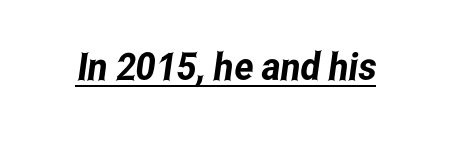
The image shows 38 px condensed sans-serif type; set normal letter spacing, underlined; low stroke contrast and a medium x-height.
